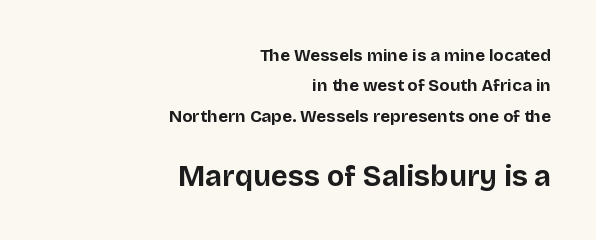
{"serif": "no", "italic": "no", "bold": "yes", "weight": "bold", "width": "normal", "stroke_contrast": "low", "x_height": "large", "monospaced": "no", "underline": "no", "align": "right", "line_spacing_ratio": 1.79, "letter_spacing": "normal", "letter_spacing_em": 0.0, "larger_block": "second", "size_ratio": 1.71, "glyph_px": 29}
